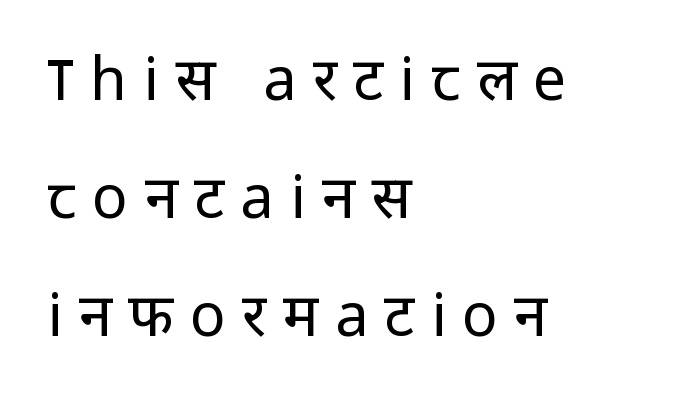
Type style note: lacks serifs. Characters follow at a spacing far wider than the type designer built in. The axis of the letterforms is exactly vertical. Honestly, the rows look like they've been pulled way apart.
